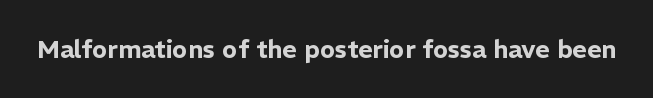
If you drew a line through each stem, it would be perfectly vertical. Characters follow at the spacing the type designer built in. The words here are not underlined.
